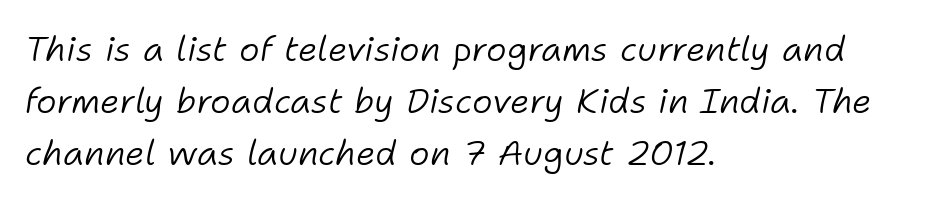
The image shows 35 px light type, italic (leaning right); set left-aligned, normal line spacing (1.49x), normal letter spacing, not underlined; low stroke contrast and a medium x-height.
